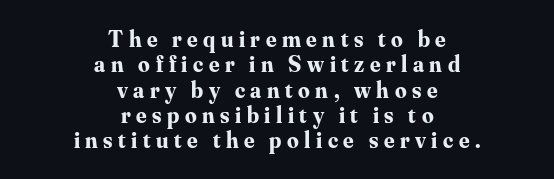
Horizontal alignment here is central, giving a formal, balanced look. The zone under the glyphs is completely vacant. Baseline-to-baseline distance is barely more than the letter height. Italic: no, the glyphs are upright roman. Its strokes are broad and dark, the hallmark of bold type.
